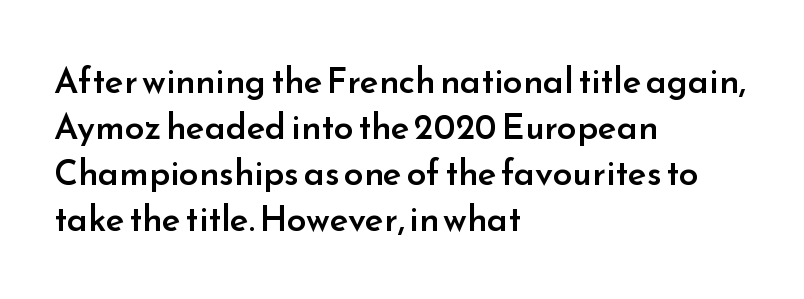
Slightly chunky letters — semibold, I'd say, not full bold. Notice how the stems are strictly vertical — no italics here. The face used here is proportionally spaced, like ordinary book or web type. Clear beneath every line of the passage. Where is the straight margin? On the left. Nothing sits at the stroke ends, so this counts as sans-serif.
